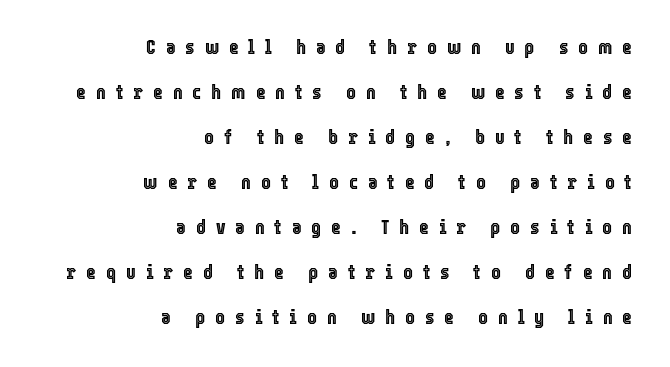
The image shows 21 px text type, upright; set right-aligned, loose line spacing (2.14x), unusually wide letter spacing (+0.47 em), not underlined.
